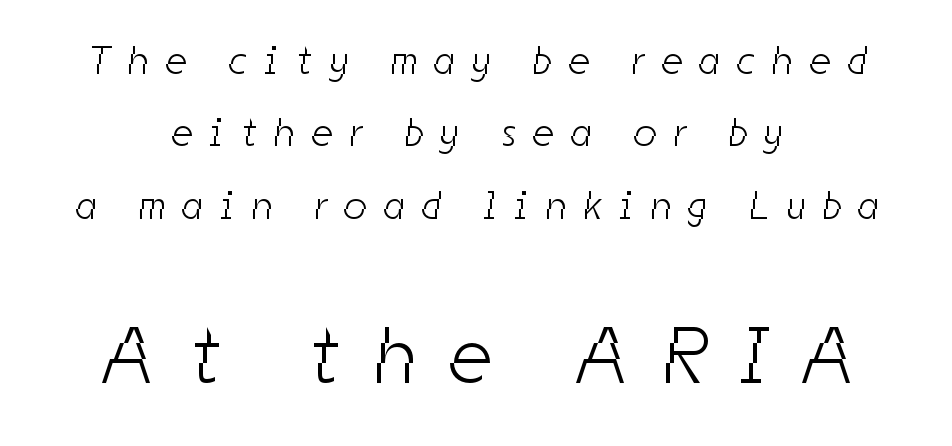
The image shows 80 px light, condensed sans-serif type; set centered, line spacing 1.81x, unusually wide letter spacing (+0.44 em), not underlined; the second (bottom) block is 2.0x larger; low stroke contrast and a medium x-height.
